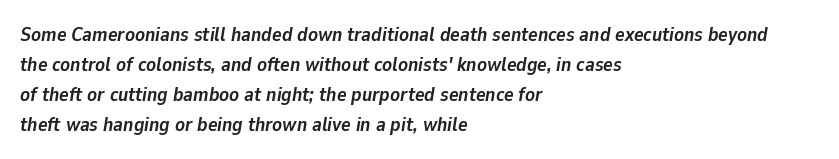
{"italic": "yes", "lean": "right", "slant_degrees": 9, "bold": "yes", "underline": "no", "align": "left", "line_spacing": "normal", "line_spacing_ratio": 1.5, "letter_spacing": "normal", "letter_spacing_em": 0.0, "glyph_px": 20}
